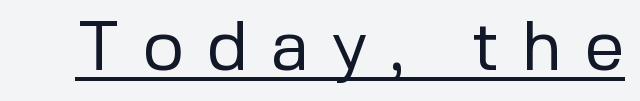
The image shows 71 px regular-weight sans-serif type, upright; set unusually wide letter spacing (+0.31 em), underlined; low stroke contrast and a medium x-height.
